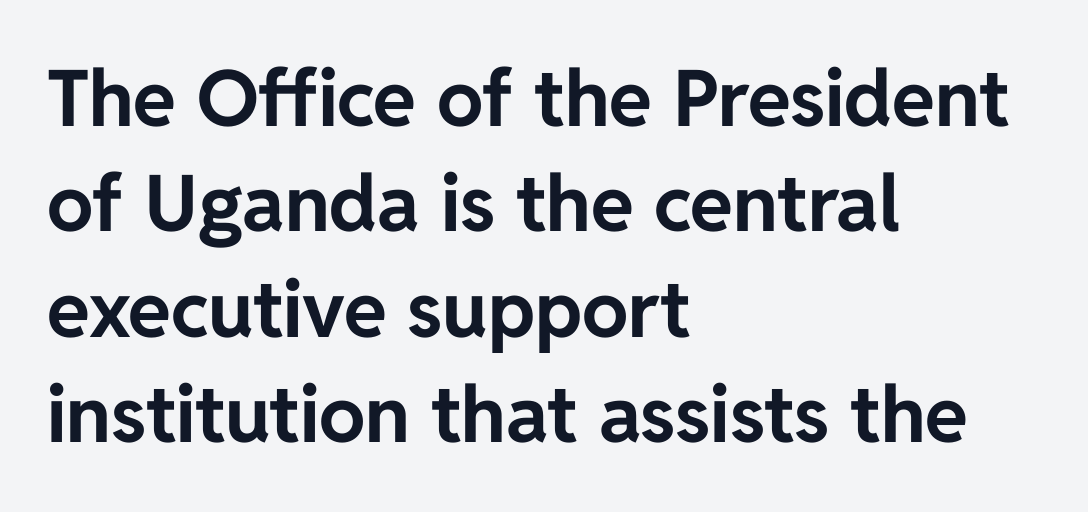
Q: Is the text bold? A: Yes.
Q: Is the text italic (slanted)? A: No, it is upright.
Q: Is the typeface a serif or a sans-serif typeface? A: Sans-serif.
Q: Is the text underlined? A: No.
Q: How is the paragraph aligned? A: Left-aligned.
Q: Is the spacing between letters normal or unusually wide? A: Normal.
Q: Is the spacing between lines tight, normal or loose? A: Normal.
Q: Width (condensed, normal, or wide)? A: Normal.
Q: Stroke contrast? A: Low.
Q: x-height? A: Medium.
Q: Monospaced? A: No.
